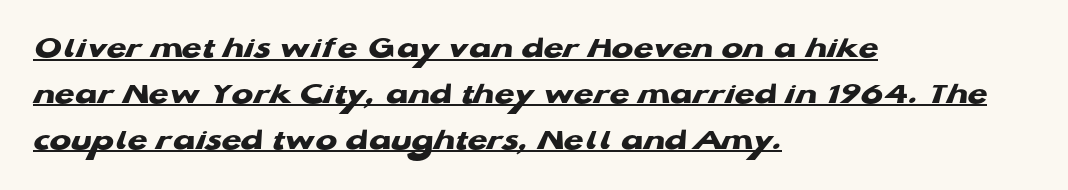
{"serif": "no", "bold": "yes", "weight": "heavy", "width": "wide", "stroke_contrast": "low", "x_height": "medium", "monospaced": "no", "underline": "yes", "align": "left", "line_spacing": "normal", "line_spacing_ratio": 1.43, "letter_spacing": "normal", "letter_spacing_em": 0.0, "glyph_px": 32}
